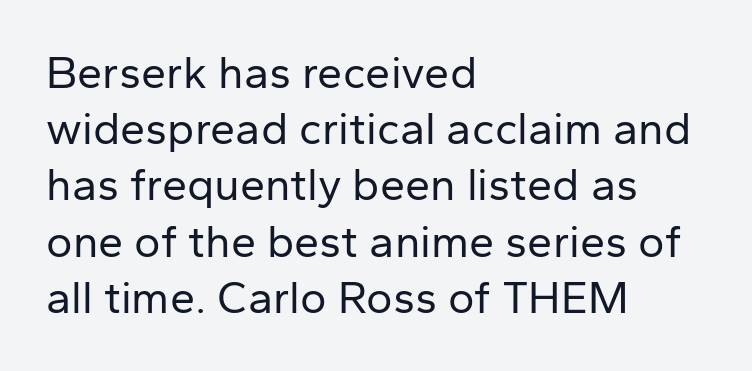
{"serif": "no", "italic": "no", "bold": "no", "weight": "regular", "width": "normal", "stroke_contrast": "low", "x_height": "medium", "monospaced": "no", "underline": "no", "align": "left", "line_spacing": "normal", "line_spacing_ratio": 1.25, "letter_spacing": "normal", "letter_spacing_em": 0.0, "glyph_px": 45}
